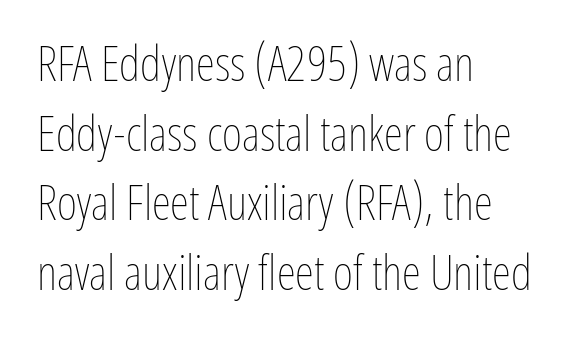
Tracking here is standard; glyphs follow each other at the usual distance. A typesetter would call this proportional, since set widths differ per character. Heaviness? Minimal to ordinary, like unemphasized prose. When letters stand straight like this, we call the style roman or upright.
